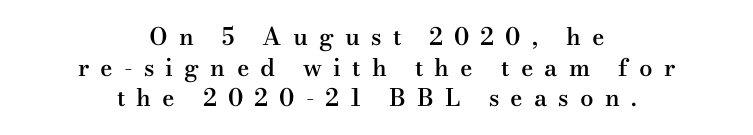
Q: Is the text bold? A: Semi-bold.
Q: Is the text italic (slanted)? A: No, it is upright.
Q: Is the text underlined? A: No.
Q: How is the paragraph aligned? A: Centered.
Q: Is the spacing between letters normal or unusually wide? A: Unusually wide.
Q: Is the spacing between lines tight, normal or loose? A: Normal.
